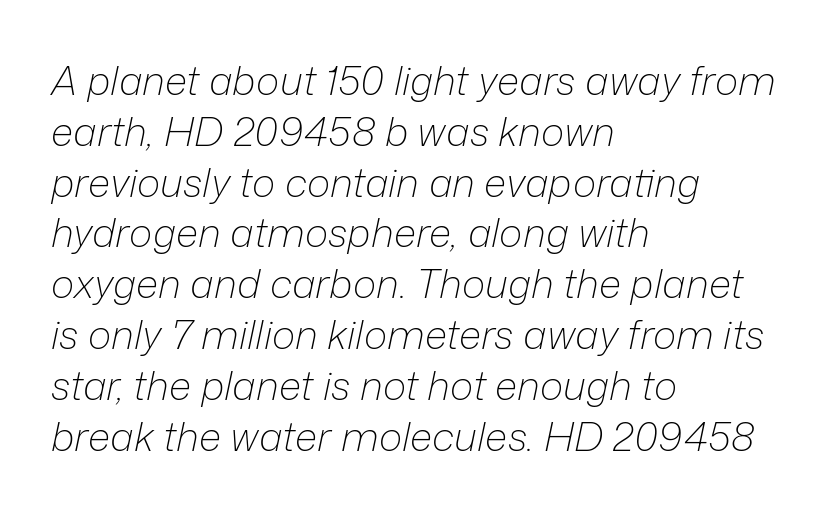
The image shows 40 px light type, italic (leaning right); set left-aligned, normal line spacing (1.27x), normal letter spacing, not underlined; low stroke contrast and a medium x-height.
